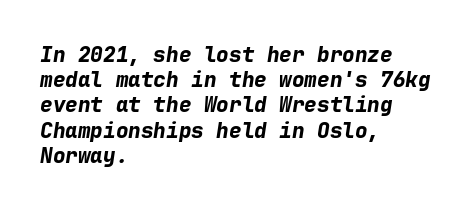
The image shows 21 px bold type, italic (leaning right); set left-aligned, line spacing 1.2x, normal letter spacing, not underlined.
